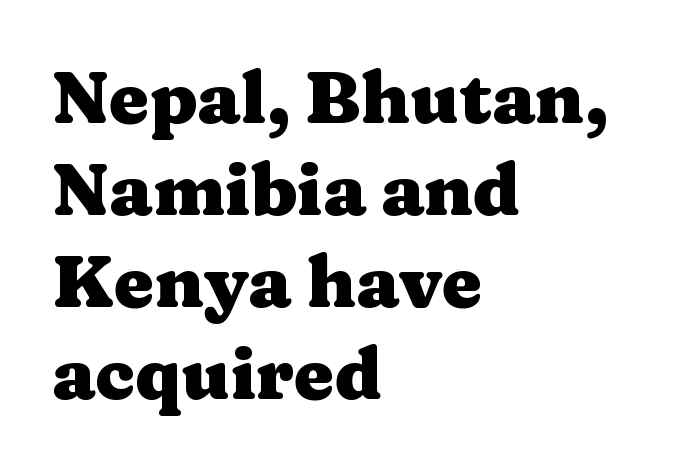
{"serif": "yes", "italic": "no", "bold": "yes", "weight": "heavy", "width": "wide", "stroke_contrast": "medium", "x_height": "medium", "monospaced": "no", "underline": "no", "align": "left", "line_spacing": "normal", "line_spacing_ratio": 1.28, "letter_spacing": "normal", "letter_spacing_em": 0.0, "glyph_px": 72}
